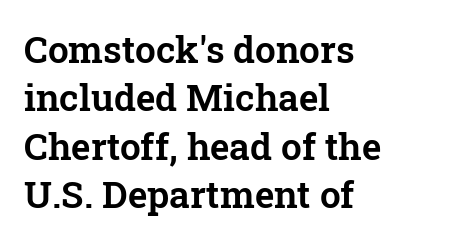
Q: Is the text italic (slanted)? A: No, it is upright.
Q: Is the typeface a serif or a sans-serif typeface? A: Serif.
Q: Is the text underlined? A: No.
Q: How is the paragraph aligned? A: Left-aligned.
Q: Is the spacing between letters normal or unusually wide? A: Normal.
Q: Is the spacing between lines tight, normal or loose? A: Normal.
Q: Width (condensed, normal, or wide)? A: Normal.
Q: Stroke contrast? A: Low.
Q: x-height? A: Medium.
Q: Monospaced? A: No.
